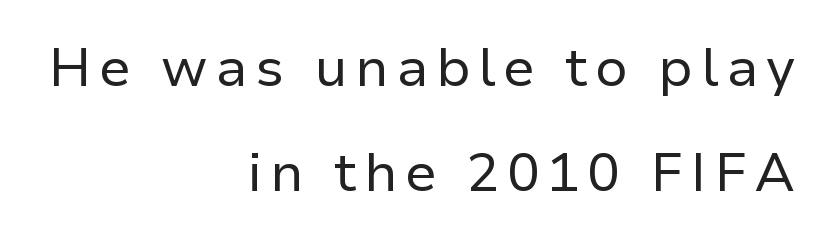
This is not heavy type; no bold has been used. Check where the strokes stop: nothing finishes them off — pure sans. Varying glyph widths throughout — classic text-font behaviour. The lettering holds an erect, upright posture throughout.
